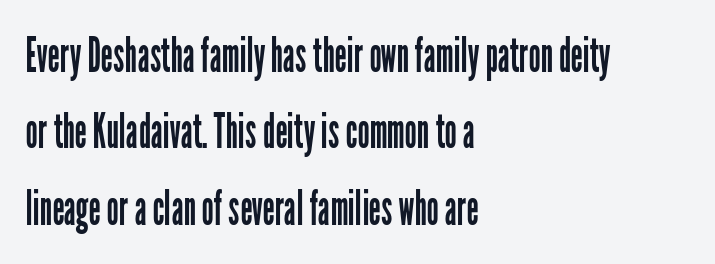
Proportional: the letters do not fall into vertical columns. Descenders are the only things crossing below the line. The letters stand straight up with perfectly vertical stems. Grotesque or geometric, the face here clearly has no serifs. Teacher's note: observe the even left margin — that is flush-left alignment.
